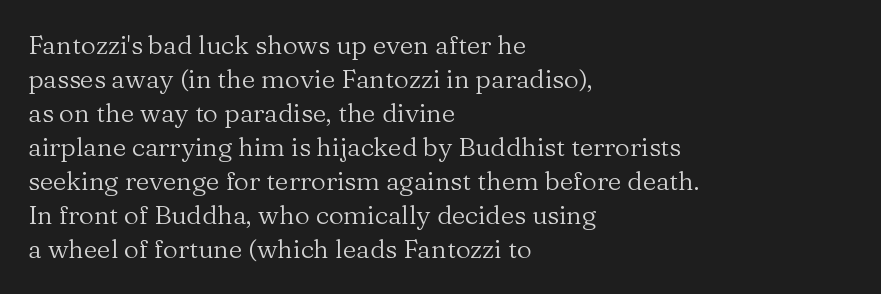
{"italic": "no", "bold": "no", "underline": "no", "align": "left", "line_spacing": "normal", "line_spacing_ratio": 1.31, "letter_spacing": "normal", "letter_spacing_em": 0.0, "glyph_px": 26}
